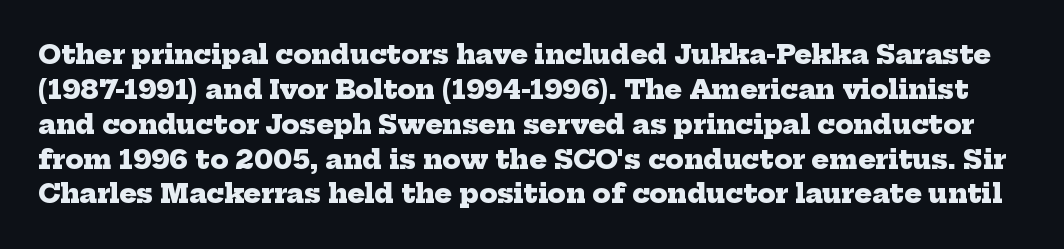
Standard letterfit; no display-style spreading of the glyphs. Baseline-to-baseline distance is the conventional proportion of letter height. Heft: maximum for text — a bold. Anything drawn beneath the words? Only blank space.
